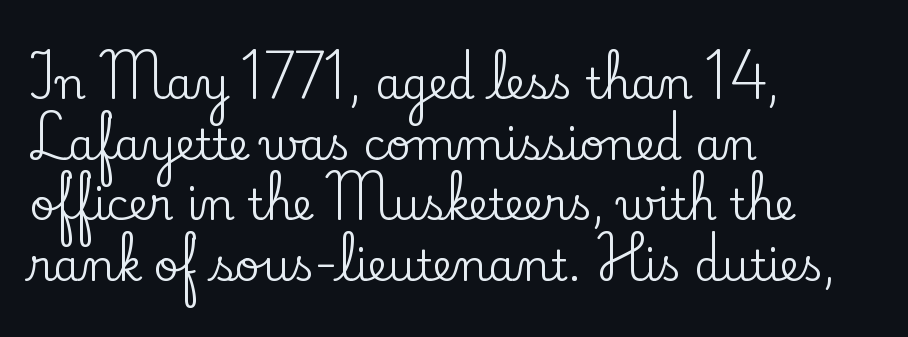
{"serif": "yes", "italic": "no", "width": "normal", "stroke_contrast": "low", "x_height": "small", "monospaced": "no", "underline": "no", "align": "left", "line_spacing": "normal", "line_spacing_ratio": 1.41, "letter_spacing": "normal", "letter_spacing_em": 0.0, "glyph_px": 43}
